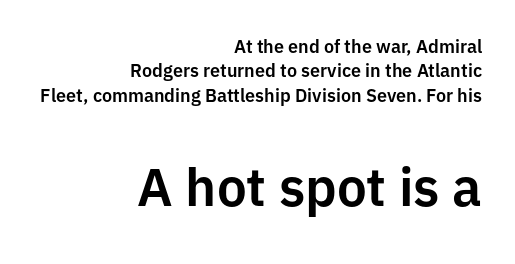
The image shows 53 px sans-serif type, upright; set right-aligned, normal line spacing (1.36x), normal letter spacing, not underlined; the second (bottom) block is 2.94x larger; low stroke contrast and a medium x-height.
